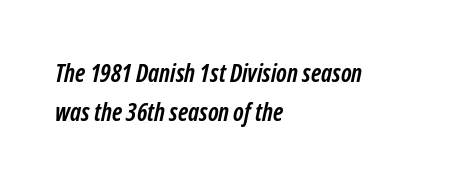
The image shows 25 px bold type; set left-aligned, normal line spacing (1.57x), normal letter spacing, not underlined.
